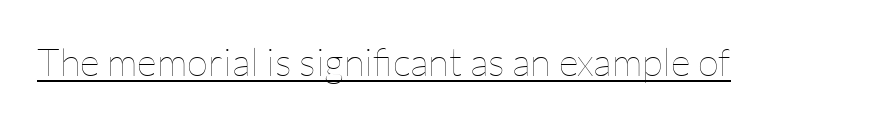
Q: Is the text bold? A: No.
Q: Is the text italic (slanted)? A: No, it is upright.
Q: Is the text underlined? A: Yes.
Q: Is the spacing between letters normal or unusually wide? A: Normal.
Q: Width (condensed, normal, or wide)? A: Normal.
Q: Stroke contrast? A: Low.
Q: x-height? A: Medium.
Q: Monospaced? A: No.
